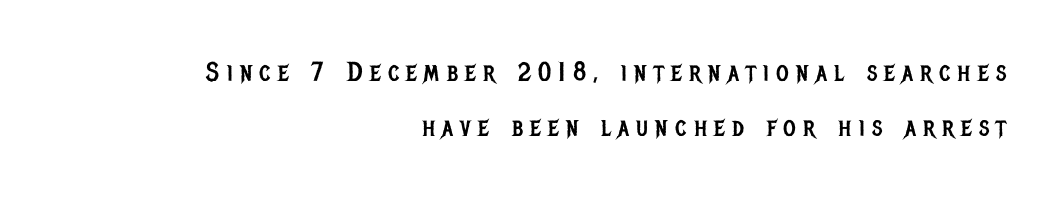
{"italic": "no", "bold": "no", "underline": "no", "align": "right", "line_spacing": "loose", "line_spacing_ratio": 2.04, "letter_spacing": "wide", "letter_spacing_em": 0.27, "glyph_px": 27}
